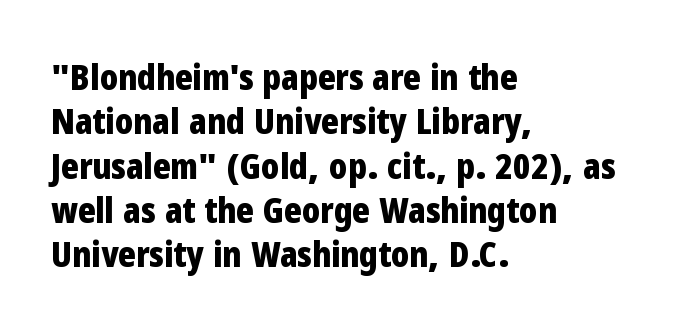
{"serif": "no", "italic": "no", "bold": "yes", "weight": "bold", "width": "condensed", "stroke_contrast": "low", "x_height": "medium", "monospaced": "no", "underline": "no", "align": "left", "line_spacing_ratio": 1.23, "letter_spacing": "normal", "letter_spacing_em": 0.0, "glyph_px": 36}
